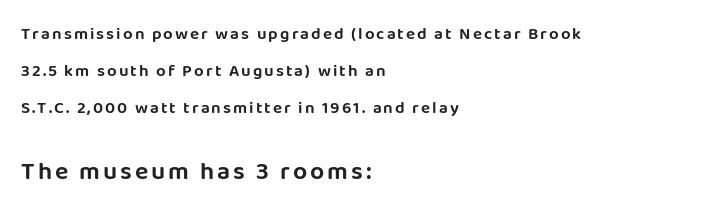
Q: Is the text italic (slanted)? A: No, it is upright.
Q: Is the text underlined? A: No.
Q: How is the paragraph aligned? A: Left-aligned.
Q: Is the spacing between lines tight, normal or loose? A: Loose.
Q: Which block of text is set in a larger size, the first (top) or the second (bottom)? A: The second (bottom) one.
